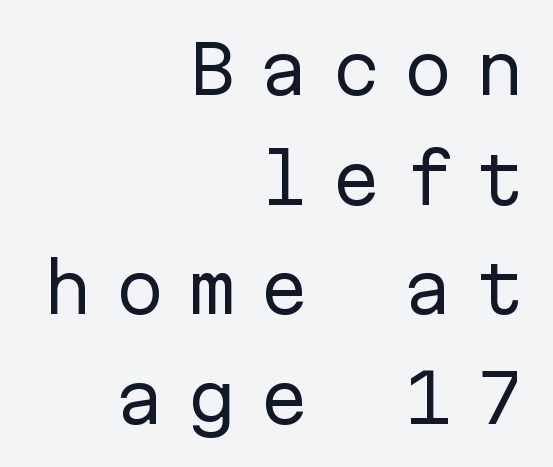
{"serif": "no", "italic": "no", "bold": "no", "weight": "regular", "width": "normal", "stroke_contrast": "low", "x_height": "medium", "monospaced": "yes", "underline": "no", "align": "right", "line_spacing": "normal", "line_spacing_ratio": 1.66, "letter_spacing": "wide", "letter_spacing_em": 0.34, "glyph_px": 66}
